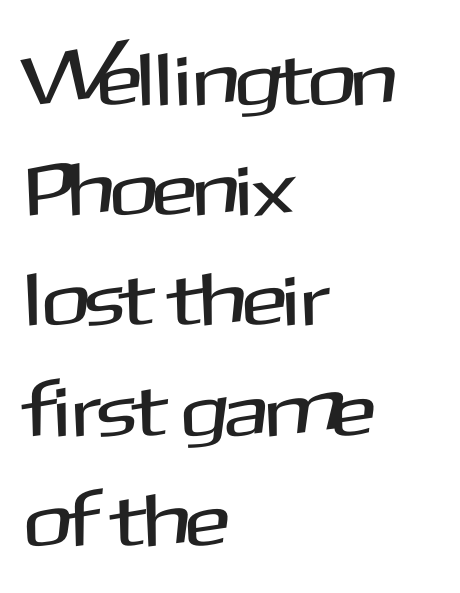
Q: Is the text italic (slanted)? A: No, it is upright.
Q: Is the typeface a serif or a sans-serif typeface? A: Sans-serif.
Q: Is the text underlined? A: No.
Q: How is the paragraph aligned? A: Left-aligned.
Q: Is the spacing between letters normal or unusually wide? A: Normal.
Q: Is the spacing between lines tight, normal or loose? A: Normal.
Q: Width (condensed, normal, or wide)? A: Normal.
Q: Stroke contrast? A: Medium.
Q: x-height? A: Medium.
Q: Monospaced? A: No.
